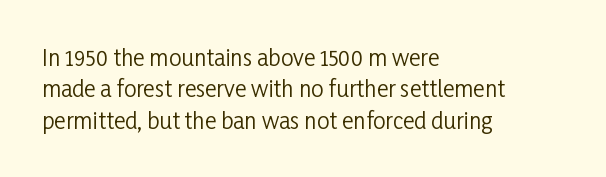
Q: Is the text bold? A: No.
Q: Is the text italic (slanted)? A: No, it is upright.
Q: Is the text underlined? A: No.
Q: How is the paragraph aligned? A: Left-aligned.
Q: Is the spacing between letters normal or unusually wide? A: Normal.
Q: Is the spacing between lines tight, normal or loose? A: Normal.
